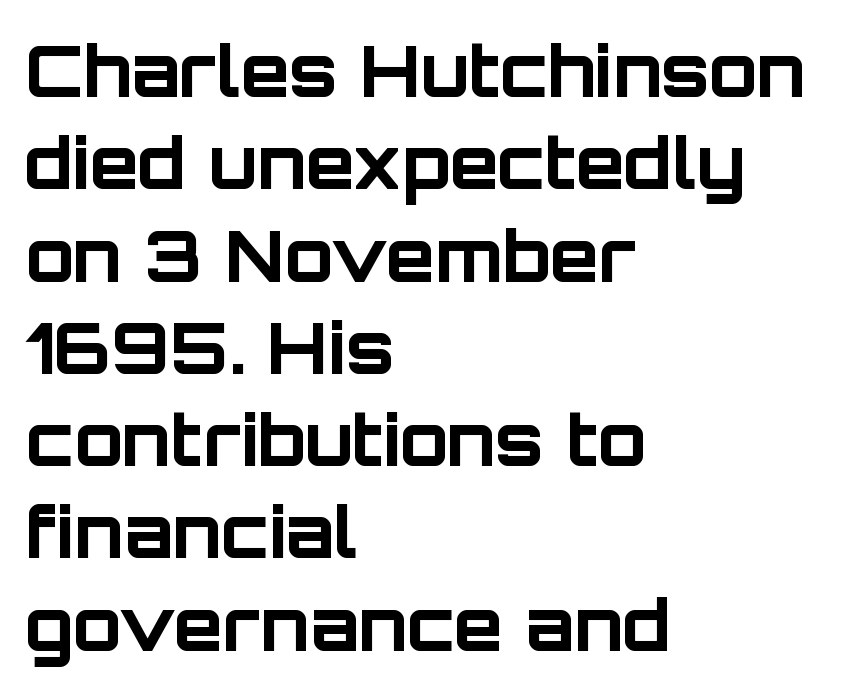
The image shows 71 px bold sans-serif type, upright; set left-aligned, normal line spacing (1.3x), normal letter spacing, not underlined; low stroke contrast and a large x-height.
